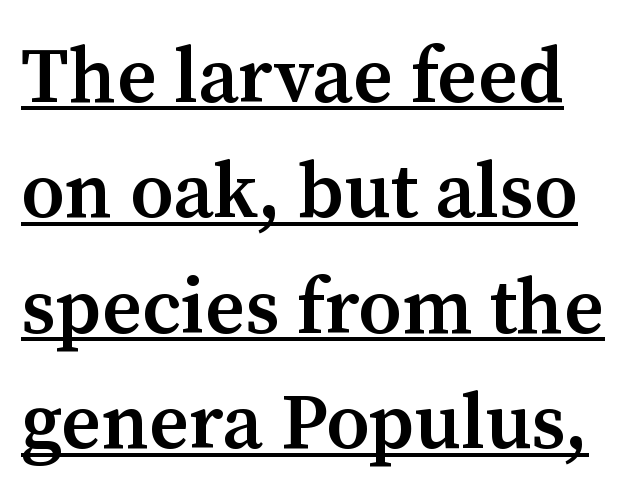
The image shows 78 px semibold serif type, upright; set normal line spacing (1.48x), normal letter spacing, underlined; medium stroke contrast and a medium x-height.
